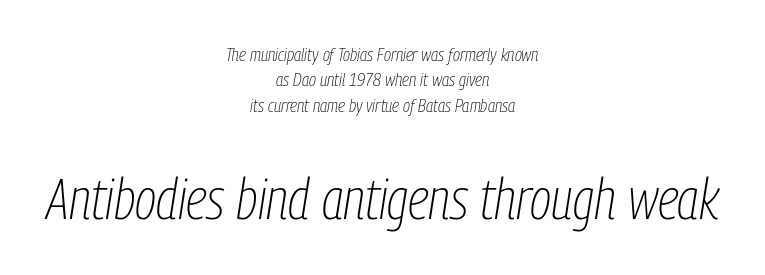
Q: Is the text bold? A: No.
Q: Is the text italic (slanted)? A: Yes, it leans right by about 9 degrees.
Q: Is the text underlined? A: No.
Q: How is the paragraph aligned? A: Centered.
Q: Is the spacing between letters normal or unusually wide? A: Normal.
Q: Is the spacing between lines tight, normal or loose? A: Normal.
Q: Which block of text is set in a larger size, the first (top) or the second (bottom)? A: The second (bottom) one.
Q: Width (condensed, normal, or wide)? A: Condensed.
Q: Stroke contrast? A: Low.
Q: x-height? A: Medium.
Q: Monospaced? A: No.
